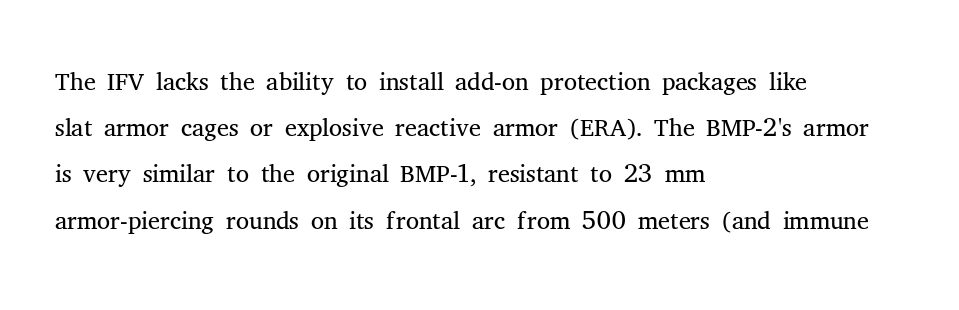
Q: Is the text bold? A: No.
Q: Is the text italic (slanted)? A: No, it is upright.
Q: Is the typeface a serif or a sans-serif typeface? A: Serif.
Q: Is the text underlined? A: No.
Q: How is the paragraph aligned? A: Left-aligned.
Q: Is the spacing between letters normal or unusually wide? A: Normal.
Q: Is the spacing between lines tight, normal or loose? A: Normal.
Q: Width (condensed, normal, or wide)? A: Normal.
Q: Stroke contrast? A: Medium.
Q: x-height? A: Medium.
Q: Monospaced? A: No.
